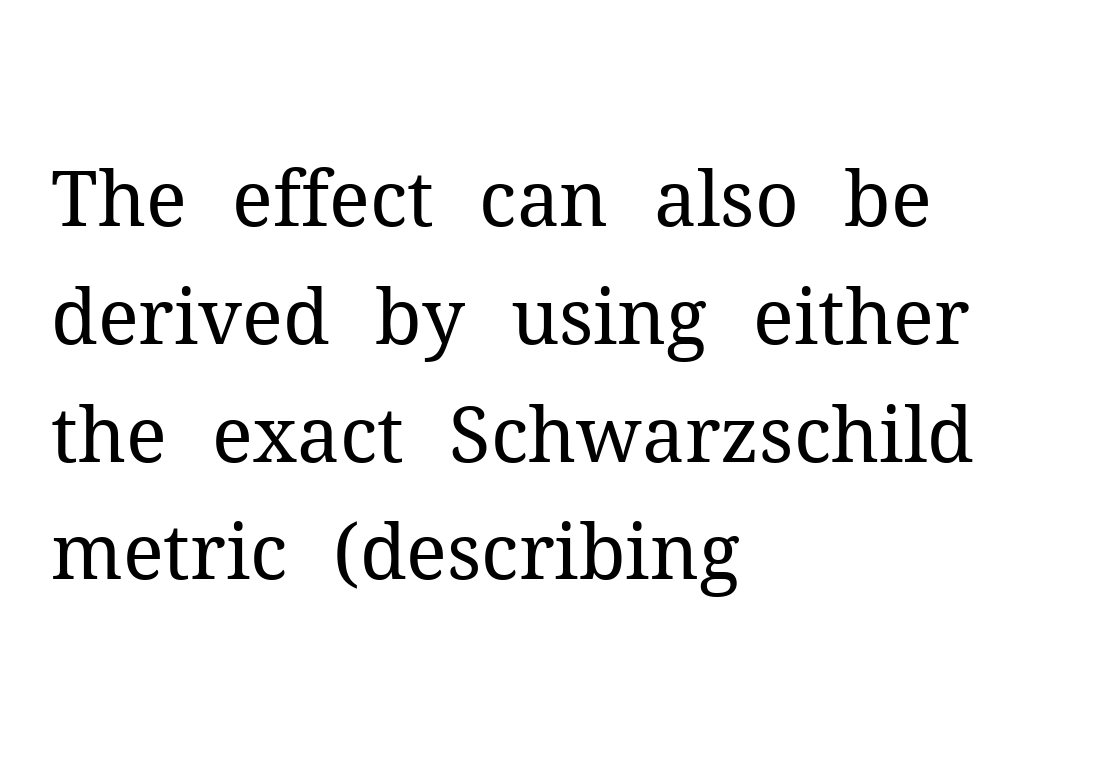
Q: Is the text bold? A: No.
Q: Is the text italic (slanted)? A: No, it is upright.
Q: Is the typeface a serif or a sans-serif typeface? A: Serif.
Q: Is the text underlined? A: No.
Q: How is the paragraph aligned? A: Left-aligned.
Q: Is the spacing between letters normal or unusually wide? A: Normal.
Q: Is the spacing between lines tight, normal or loose? A: Normal.
Q: Width (condensed, normal, or wide)? A: Normal.
Q: Stroke contrast? A: Medium.
Q: x-height? A: Medium.
Q: Monospaced? A: No.
